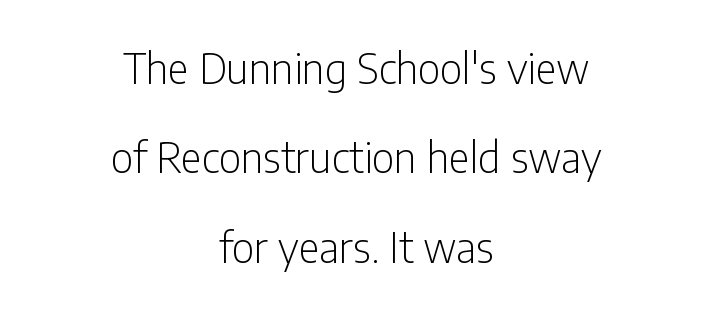
{"serif": "no", "italic": "no", "bold": "no", "weight": "light", "width": "condensed", "stroke_contrast": "low", "x_height": "medium", "monospaced": "no", "underline": "no", "align": "center", "line_spacing": "loose", "line_spacing_ratio": 2.18, "letter_spacing": "normal", "letter_spacing_em": 0.0, "glyph_px": 41}
